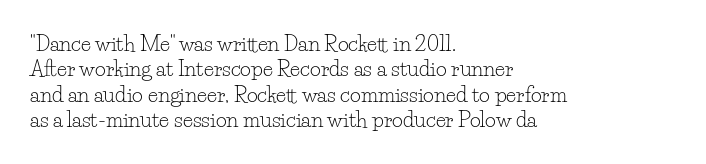
Q: Is the text bold? A: No.
Q: Is the text italic (slanted)? A: No, it is upright.
Q: Is the text underlined? A: No.
Q: How is the paragraph aligned? A: Left-aligned.
Q: Is the spacing between letters normal or unusually wide? A: Normal.
